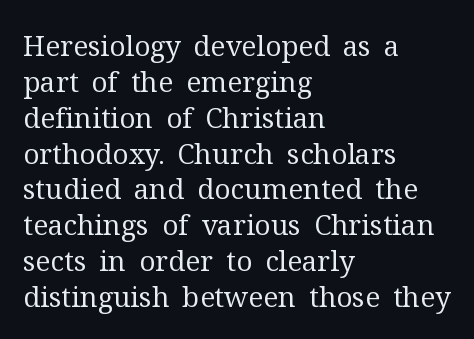
The image shows 28 px regular-weight serif type, upright; set left-aligned, normal line spacing (1.28x), normal letter spacing, not underlined; medium stroke contrast and a medium x-height.
